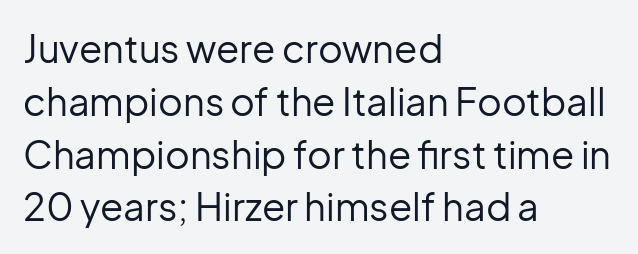
Is the block centered? No — it sits flush against the left margin. Stroke thickness stays within the range of a standard reading face or lighter. Letter spacing: default. One glance says typical: line gaps are just what's usual. Spacing verdict: proportional, widths tailored to each character. Style check: upright.
